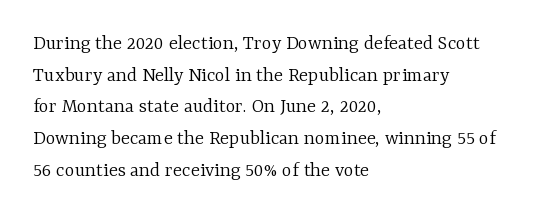
{"italic": "no", "bold": "no", "underline": "no", "align": "left", "line_spacing": "normal", "line_spacing_ratio": 1.51, "letter_spacing": "normal", "letter_spacing_em": 0.0, "glyph_px": 21}
